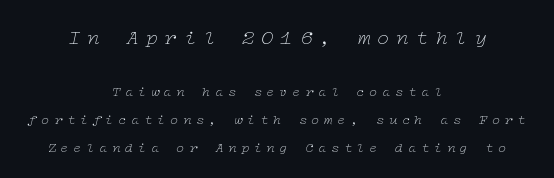
{"italic": "yes", "lean": "right", "slant_degrees": 12, "bold": "no", "underline": "no", "align": "center", "line_spacing": "loose", "line_spacing_ratio": 2.01, "letter_spacing": "wide", "letter_spacing_em": 0.32, "larger_block": "first", "size_ratio": 1.5, "glyph_px": 21}
